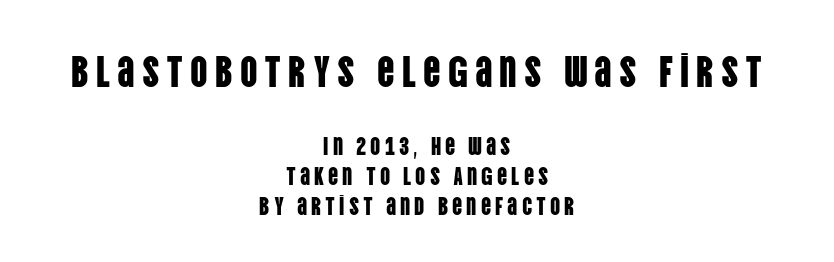
This sample uses a sans-serif face. The first block has been scaled up relative to the second. Plain, unruled lines of type. You could not count columns in this text — the font is proportionally spaced. The compositor balanced each line on the midline. Rendered with straight, roman letterforms.
